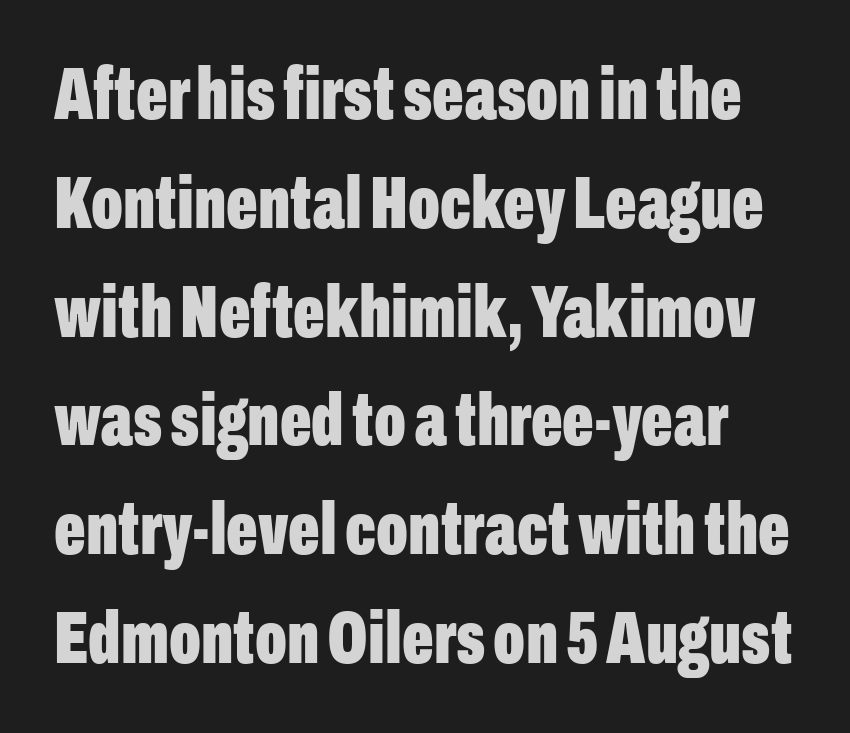
{"serif": "no", "italic": "no", "bold": "yes", "weight": "bold", "width": "condensed", "stroke_contrast": "low", "x_height": "medium", "monospaced": "no", "underline": "no", "line_spacing": "normal", "line_spacing_ratio": 1.47, "letter_spacing": "normal", "letter_spacing_em": 0.0, "glyph_px": 74}
